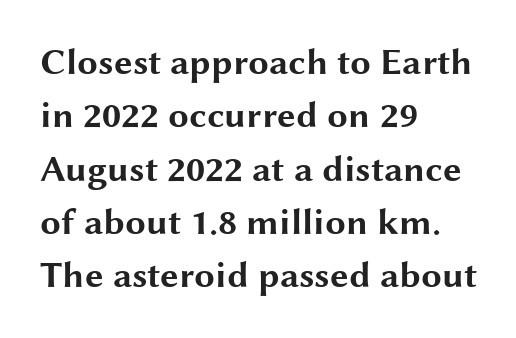
{"serif": "no", "italic": "no", "bold": "yes", "weight": "bold", "width": "wide", "stroke_contrast": "medium", "x_height": "medium", "monospaced": "no", "underline": "no", "align": "left", "line_spacing": "normal", "line_spacing_ratio": 1.44, "letter_spacing": "normal", "letter_spacing_em": 0.0, "glyph_px": 37}
